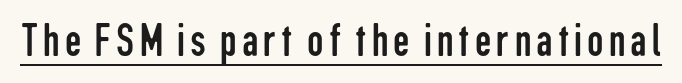
Ascenders rise straight up at ninety degrees. Stroke terminals: plain, sans-serif. You could not count columns in this text — the font is proportionally spaced. Ink coverage per letter is moderate at most.
